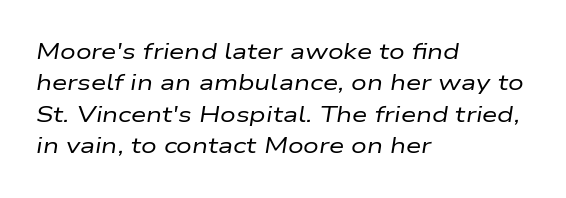
Q: Is the text bold? A: No.
Q: Is the text italic (slanted)? A: Yes, it leans right by about 9 degrees.
Q: Is the text underlined? A: No.
Q: How is the paragraph aligned? A: Left-aligned.
Q: Is the spacing between letters normal or unusually wide? A: Normal.
Q: Is the spacing between lines tight, normal or loose? A: Normal.
